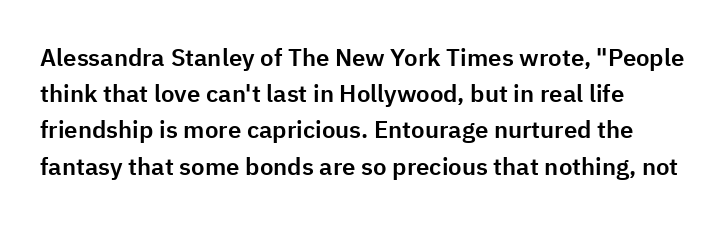
The image shows 24 px text type, upright; set normal line spacing (1.51x), normal letter spacing, not underlined.
